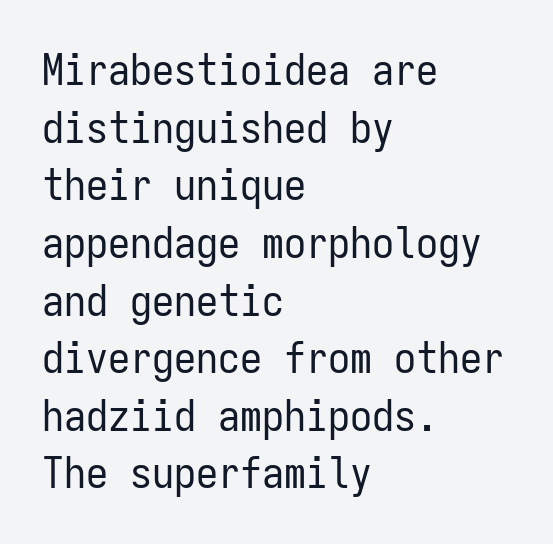
{"serif": "no", "italic": "no", "bold": "no", "weight": "regular", "width": "condensed", "stroke_contrast": "low", "x_height": "medium", "monospaced": "yes", "underline": "no", "align": "left", "line_spacing": "normal", "line_spacing_ratio": 1.31, "letter_spacing": "normal", "letter_spacing_em": 0.0, "glyph_px": 44}
